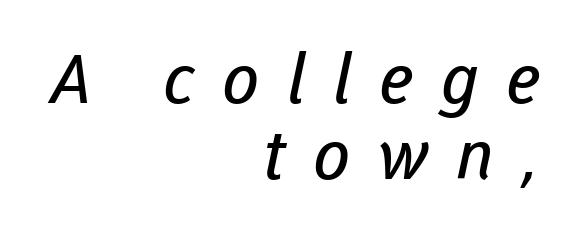
The image shows 68 px regular-weight sans-serif type; set right-aligned, tight line spacing (1.12x), unusually wide letter spacing (+0.41 em), not underlined; low stroke contrast and a medium x-height.
